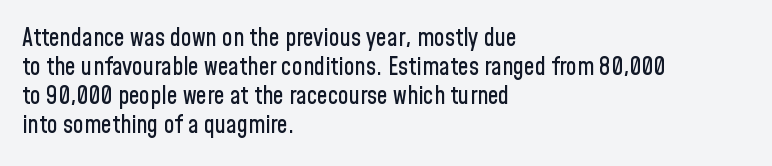
The image shows 24 px text type, upright; set left-aligned, line spacing 1.21x, normal letter spacing, not underlined.
